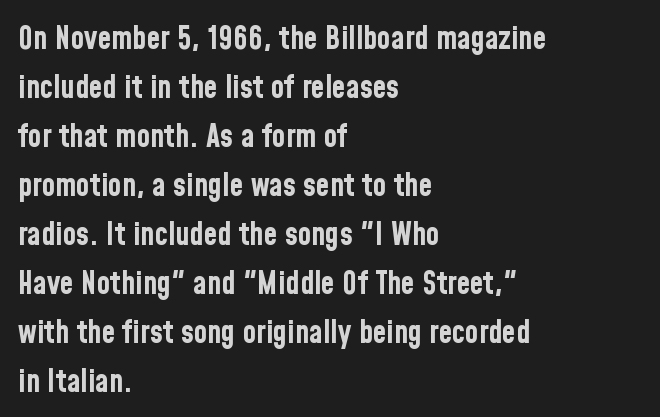
{"serif": "no", "italic": "no", "bold": "yes", "weight": "bold", "width": "condensed", "stroke_contrast": "low", "x_height": "medium", "monospaced": "no", "underline": "no", "align": "left", "line_spacing": "normal", "line_spacing_ratio": 1.58, "letter_spacing": "normal", "letter_spacing_em": 0.0, "glyph_px": 31}
